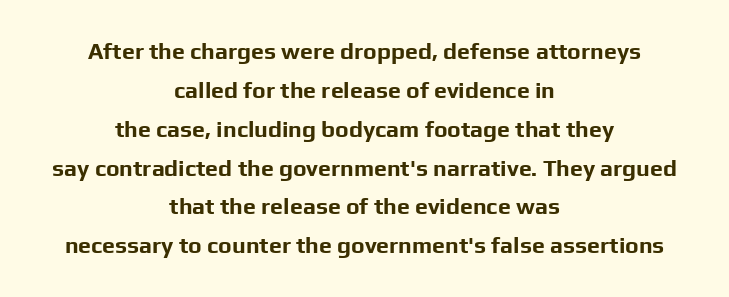
Q: Is the text bold? A: Yes.
Q: Is the text italic (slanted)? A: No, it is upright.
Q: Is the text underlined? A: No.
Q: How is the paragraph aligned? A: Centered.
Q: Is the spacing between letters normal or unusually wide? A: Normal.
Q: Is the spacing between lines tight, normal or loose? A: Normal.
